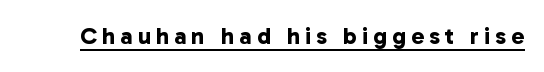
Q: Is the text bold? A: Yes.
Q: Is the text underlined? A: Yes.
Q: Is the spacing between letters normal or unusually wide? A: Unusually wide.
